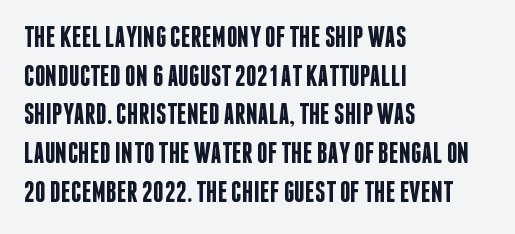
{"serif": "no", "italic": "no", "bold": "semi", "weight": "semibold", "width": "condensed", "stroke_contrast": "low", "x_height": "large", "monospaced": "no", "underline": "no", "align": "left", "line_spacing": "normal", "line_spacing_ratio": 1.29, "letter_spacing": "normal", "letter_spacing_em": 0.0, "glyph_px": 30}
